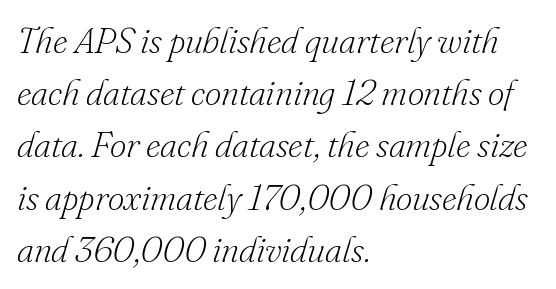
{"serif": "yes", "italic": "yes", "lean": "right", "slant_degrees": 16, "bold": "no", "weight": "light", "width": "normal", "stroke_contrast": "low", "x_height": "small", "monospaced": "no", "underline": "no", "align": "left", "line_spacing": "normal", "line_spacing_ratio": 1.45, "letter_spacing": "normal", "letter_spacing_em": 0.0, "glyph_px": 36}
